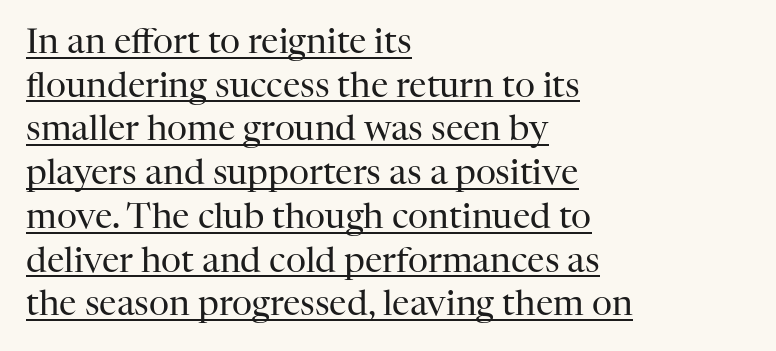
The image shows 35 px regular-weight serif type, upright; set left-aligned, normal line spacing (1.25x), normal letter spacing, underlined; high stroke contrast and a medium x-height.
